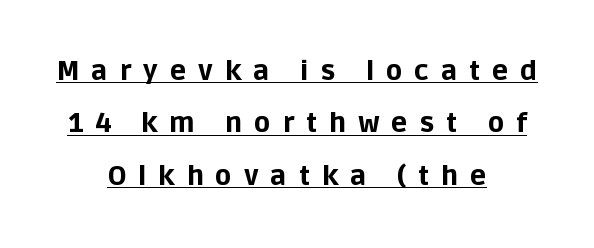
Do the letters lean? They stand straight. Does a line run under the words? Yes, clearly. Interline gaps are noticeably wide in this sample. Short and long lines alike share a common midpoint.
